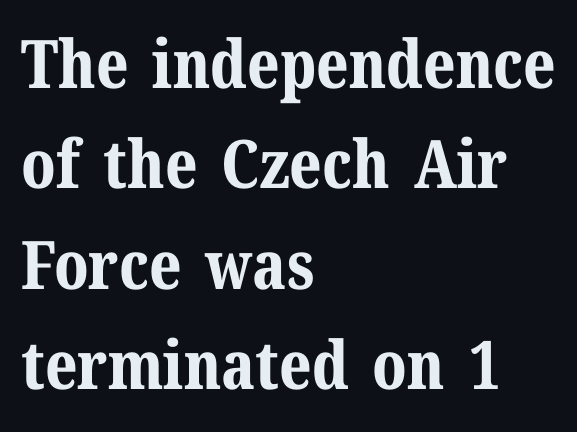
The image shows 67 px bold serif type, upright; set left-aligned, normal line spacing (1.5x), normal letter spacing, not underlined; medium stroke contrast and a medium x-height.
